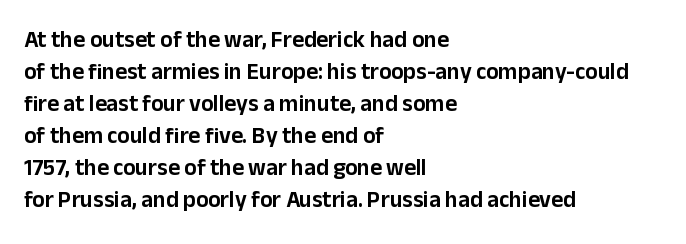
The image shows 23 px text type, upright; set left-aligned, normal line spacing (1.39x), normal letter spacing, not underlined.
